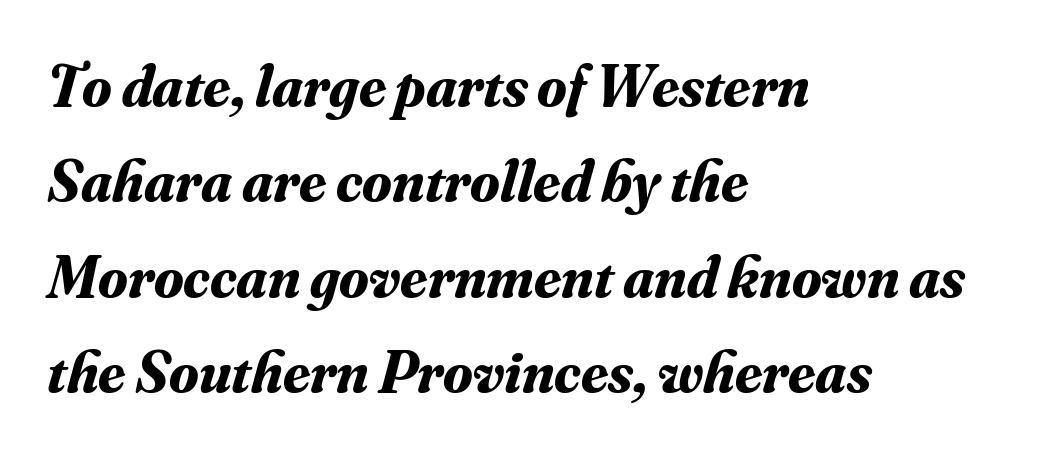
Q: Is the text bold? A: Yes.
Q: Is the text italic (slanted)? A: Yes, it leans right by about 16 degrees.
Q: Is the typeface a serif or a sans-serif typeface? A: Serif.
Q: Is the text underlined? A: No.
Q: How is the paragraph aligned? A: Left-aligned.
Q: Is the spacing between letters normal or unusually wide? A: Normal.
Q: Is the spacing between lines tight, normal or loose? A: Normal.
Q: Width (condensed, normal, or wide)? A: Normal.
Q: Stroke contrast? A: Medium.
Q: x-height? A: Small.
Q: Monospaced? A: No.
